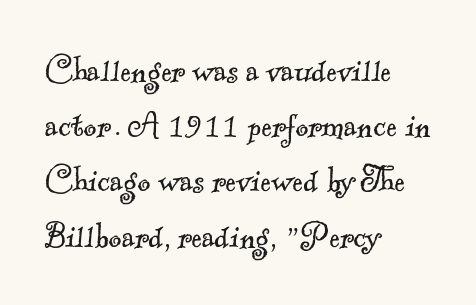
Q: Is the text bold? A: No.
Q: Is the typeface a serif or a sans-serif typeface? A: Serif.
Q: Is the text underlined? A: No.
Q: How is the paragraph aligned? A: Left-aligned.
Q: Is the spacing between letters normal or unusually wide? A: Normal.
Q: Is the spacing between lines tight, normal or loose? A: Normal.
Q: Width (condensed, normal, or wide)? A: Normal.
Q: x-height? A: Small.
Q: Monospaced? A: No.
